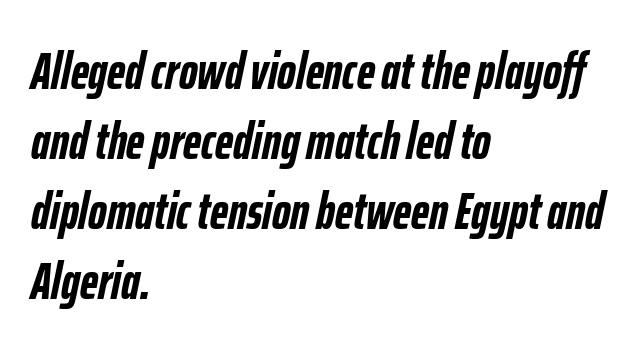
The image shows 51 px semibold, condensed type, italic (leaning right); set left-aligned, normal line spacing (1.37x), normal letter spacing, not underlined; low stroke contrast and a medium x-height.
